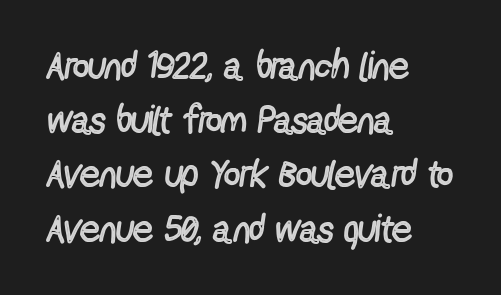
The image shows 39 px regular-weight, condensed sans-serif type; set left-aligned, normal line spacing (1.39x), normal letter spacing, not underlined; a medium x-height.
